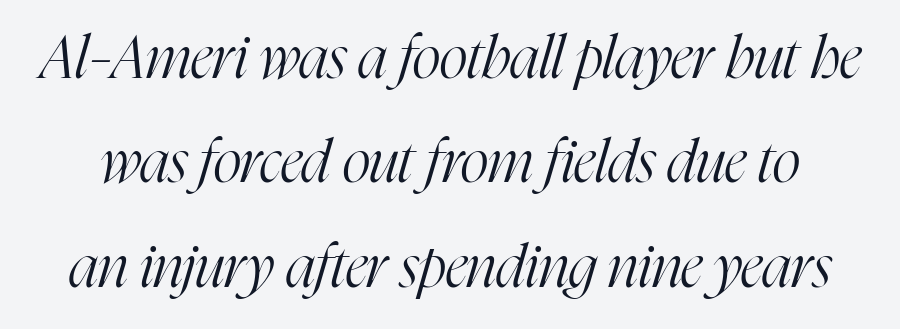
The image shows 60 px light, condensed serif type, italic (leaning right); set line spacing 1.74x, normal letter spacing, not underlined; high stroke contrast and a medium x-height.
